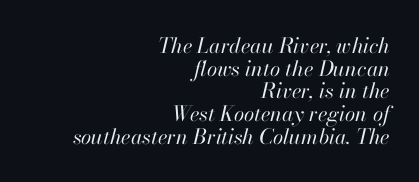
The image shows 21 px text type, italic (leaning right); set right-aligned, tight line spacing (1.08x), normal letter spacing, not underlined.
